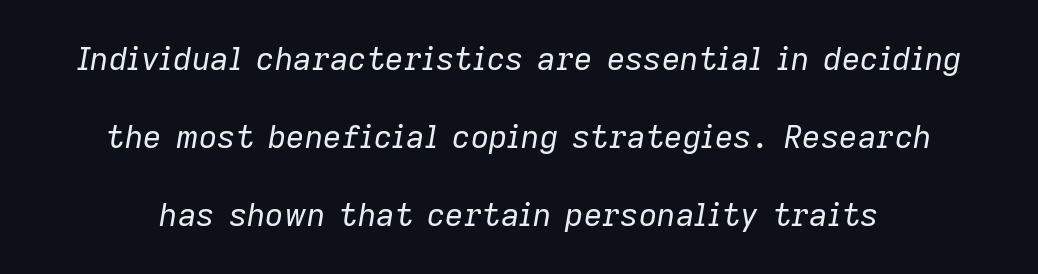
The image shows 32 px regular-weight type, italic (leaning right); set loose line spacing (2.44x), normal letter spacing, not underlined; low stroke contrast and a medium x-height.
